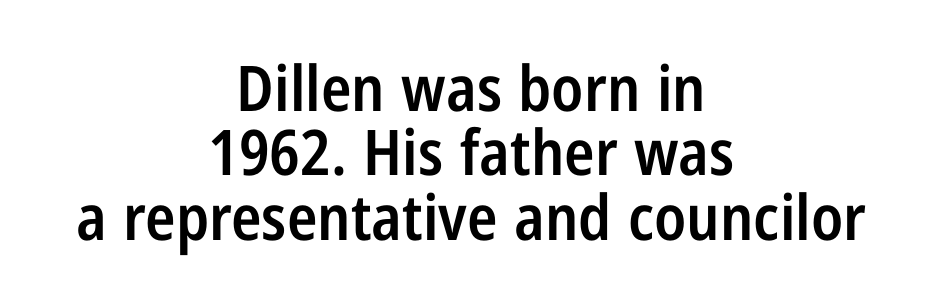
The image shows 63 px semibold, condensed sans-serif type, upright; set centered, tight line spacing (1.02x), normal letter spacing, not underlined; low stroke contrast and a medium x-height.
